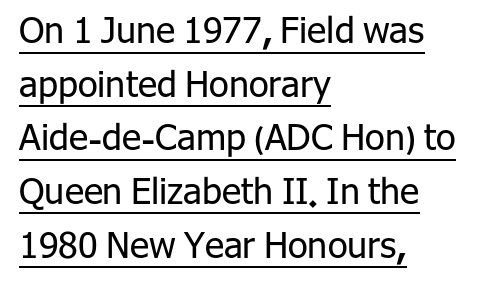
{"serif": "no", "italic": "no", "bold": "no", "weight": "regular", "width": "normal", "stroke_contrast": "low", "x_height": "medium", "monospaced": "no", "underline": "yes", "align": "left", "line_spacing": "normal", "line_spacing_ratio": 1.49, "letter_spacing": "normal", "letter_spacing_em": 0.0, "glyph_px": 36}
